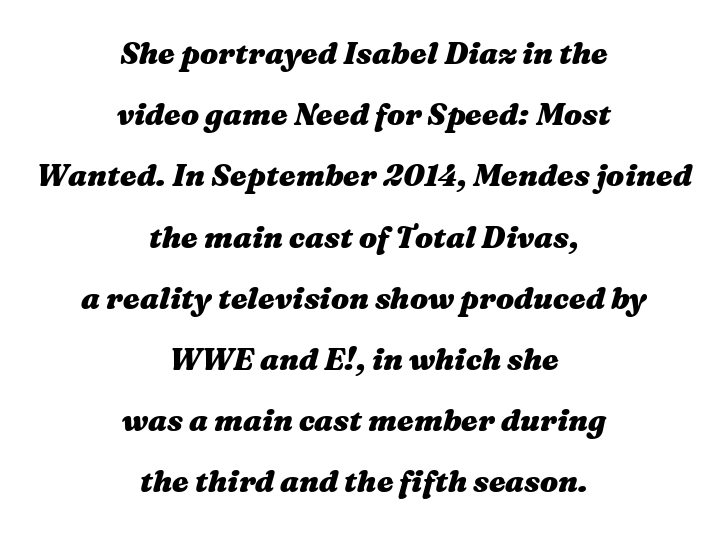
{"italic": "yes", "lean": "right", "slant_degrees": 16, "bold": "yes", "weight": "heavy", "width": "wide", "stroke_contrast": "medium", "x_height": "medium", "monospaced": "no", "underline": "no", "align": "center", "line_spacing": "loose", "line_spacing_ratio": 2.04, "letter_spacing": "normal", "letter_spacing_em": 0.0, "glyph_px": 30}
